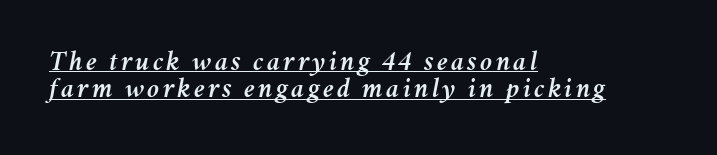
Q: Is the text italic (slanted)? A: Yes, it leans right by about 11 degrees.
Q: Is the text underlined? A: Yes.
Q: How is the paragraph aligned? A: Left-aligned.
Q: Is the spacing between lines tight, normal or loose? A: Tight.
Q: Width (condensed, normal, or wide)? A: Normal.
Q: Stroke contrast? A: Medium.
Q: x-height? A: Medium.
Q: Monospaced? A: No.
